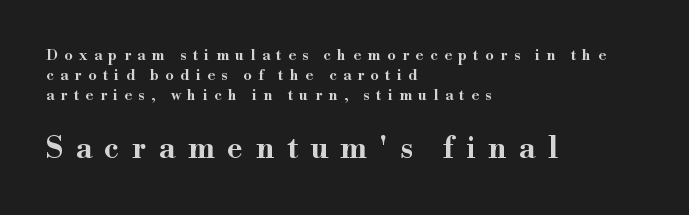
Q: Is the text italic (slanted)? A: No, it is upright.
Q: Is the typeface a serif or a sans-serif typeface? A: Serif.
Q: Is the text underlined? A: No.
Q: How is the paragraph aligned? A: Left-aligned.
Q: Is the spacing between letters normal or unusually wide? A: Unusually wide.
Q: Is the spacing between lines tight, normal or loose? A: Normal.
Q: Which block of text is set in a larger size, the first (top) or the second (bottom)? A: The second (bottom) one.
Q: Width (condensed, normal, or wide)? A: Wide.
Q: Stroke contrast? A: High.
Q: x-height? A: Small.
Q: Monospaced? A: No.
